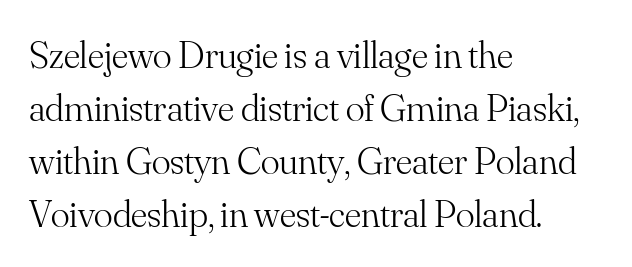
The image shows 39 px light serif type, upright; set left-aligned, normal line spacing (1.36x), normal letter spacing, not underlined; medium stroke contrast and a small x-height.
